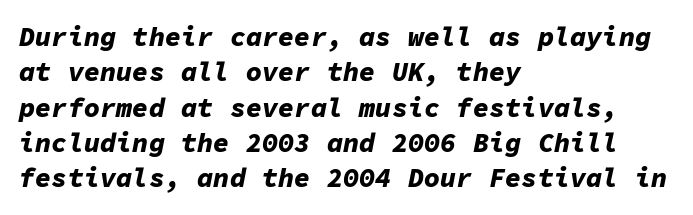
{"italic": "yes", "lean": "right", "slant_degrees": 11, "bold": "yes", "underline": "no", "align": "left", "line_spacing": "normal", "line_spacing_ratio": 1.31, "letter_spacing": "normal", "letter_spacing_em": 0.0, "glyph_px": 27}
